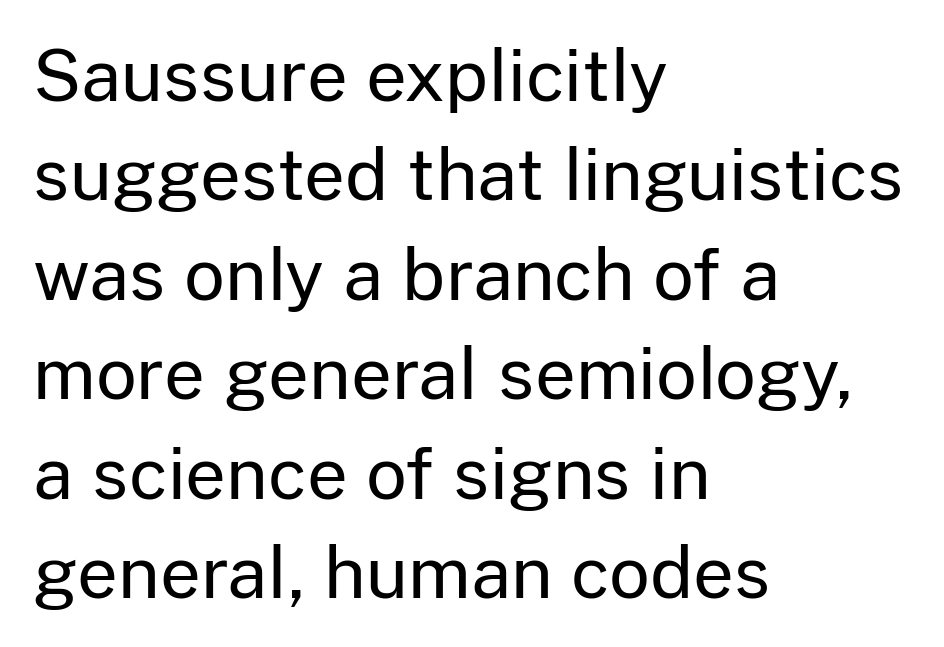
The paragraph has a hard left edge and a soft right edge. Weight: regular or lighter. The lines sit at an ordinary, default distance from one another. The letters stand straight up with perfectly vertical stems. The foot of each line stays bare and open.
